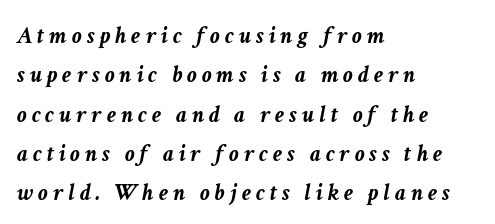
The image shows 24 px bold type, italic (leaning right); set left-aligned, normal line spacing (1.64x), unusually wide letter spacing (+0.21 em), not underlined.
